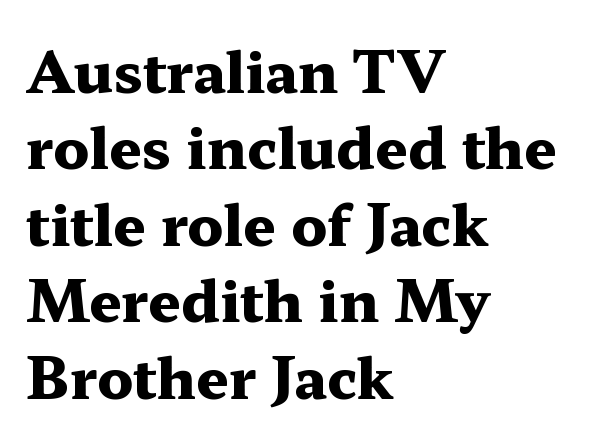
The image shows 57 px heavy, wide serif type, upright; set left-aligned, normal line spacing (1.34x), normal letter spacing, not underlined; medium stroke contrast and a medium x-height.
